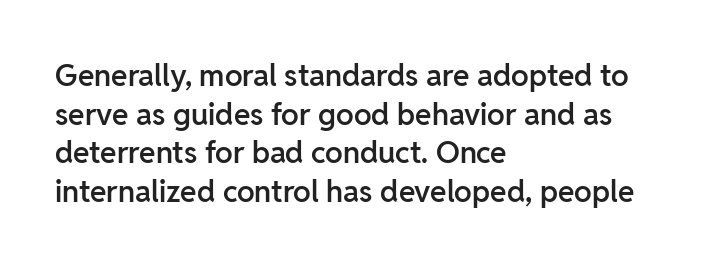
{"serif": "no", "italic": "no", "bold": "semi", "weight": "semibold", "width": "normal", "stroke_contrast": "low", "x_height": "medium", "monospaced": "no", "underline": "no", "align": "left", "line_spacing": "normal", "line_spacing_ratio": 1.29, "letter_spacing": "normal", "letter_spacing_em": 0.0, "glyph_px": 30}
